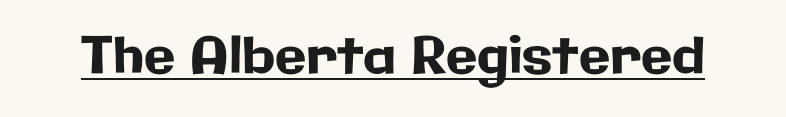
Q: Is the text italic (slanted)? A: No, it is upright.
Q: Is the typeface a serif or a sans-serif typeface? A: Sans-serif.
Q: Is the text underlined? A: Yes.
Q: Is the spacing between letters normal or unusually wide? A: Normal.
Q: Width (condensed, normal, or wide)? A: Normal.
Q: Stroke contrast? A: Low.
Q: x-height? A: Medium.
Q: Monospaced? A: No.
